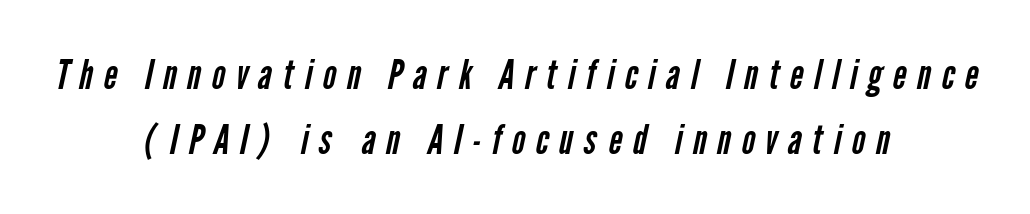
A clean baseline with only descenders dipping below it. Weight: not bold — regular or lighter. This sample uses a sans-serif face. Typeset on center — no edge is straight.
